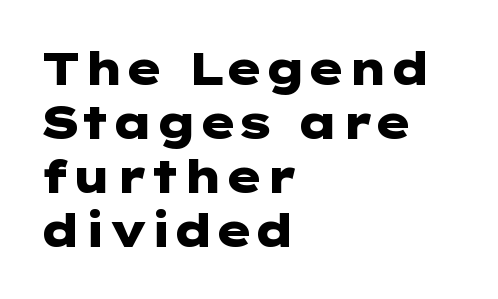
Q: Is the text bold? A: Yes.
Q: Is the text italic (slanted)? A: No, it is upright.
Q: Is the typeface a serif or a sans-serif typeface? A: Sans-serif.
Q: Is the text underlined? A: No.
Q: How is the paragraph aligned? A: Left-aligned.
Q: Is the spacing between letters normal or unusually wide? A: Normal.
Q: Width (condensed, normal, or wide)? A: Wide.
Q: Stroke contrast? A: Low.
Q: x-height? A: Medium.
